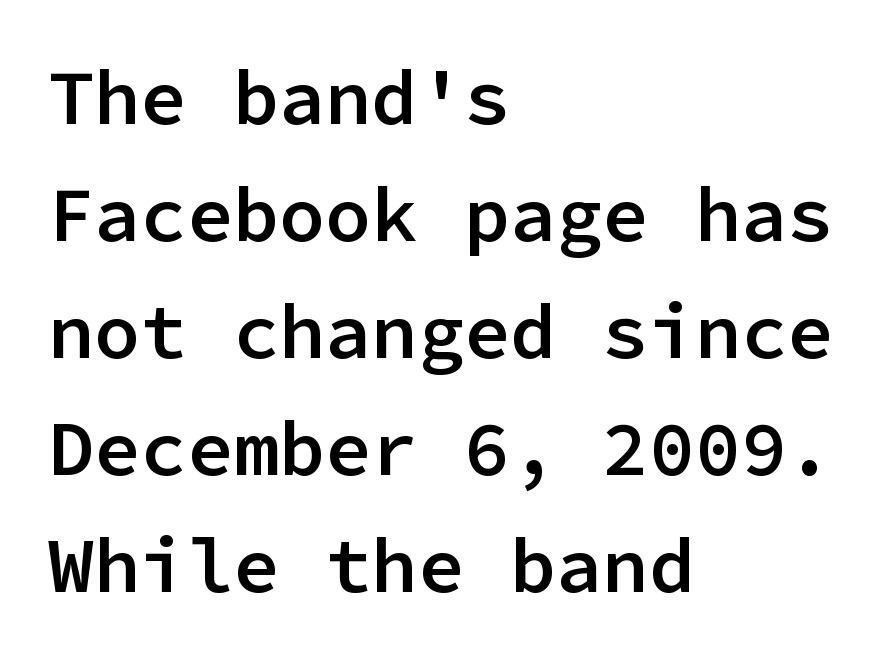
The image shows 77 px semibold sans-serif type, upright, monospaced; set left-aligned, normal line spacing (1.52x), normal letter spacing, not underlined; low stroke contrast and a medium x-height.
